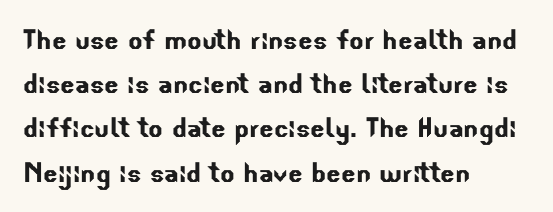
{"serif": "no", "width": "normal", "stroke_contrast": "low", "x_height": "small", "monospaced": "no", "underline": "no", "align": "left", "line_spacing": "normal", "line_spacing_ratio": 1.3, "letter_spacing": "normal", "letter_spacing_em": 0.0, "glyph_px": 34}
